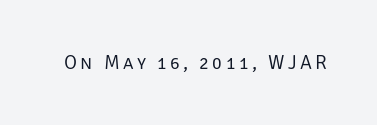
The type sits square on the baseline with zero lean. The strip under each line holds only bare page. Is the stroke heavy? The answer is a plain regular-or-lighter.
